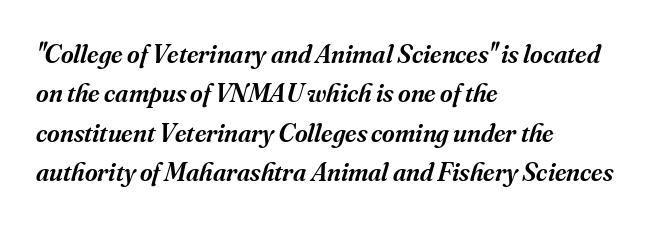
Between one letter and the next there's only the usual sliver of space. A normal amount of white space separates one row of letters from the next. What weight is shown? A semibold, between regular and bold. The space beneath each line is pristine and unruled. All the whitespace from short lines collects on the right. Every character sits at an angle, as italics do.
